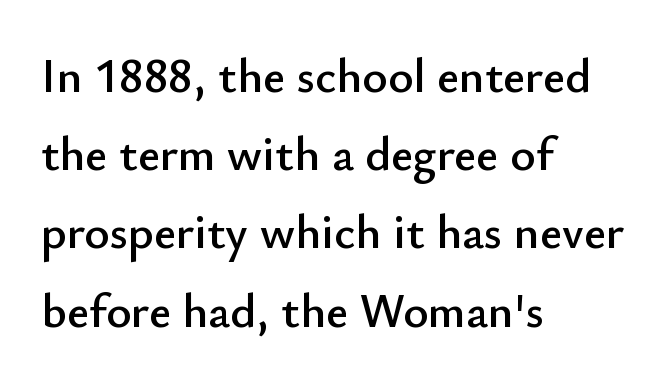
Q: Is the text italic (slanted)? A: No, it is upright.
Q: Is the typeface a serif or a sans-serif typeface? A: Sans-serif.
Q: Is the text underlined? A: No.
Q: How is the paragraph aligned? A: Left-aligned.
Q: Is the spacing between letters normal or unusually wide? A: Normal.
Q: Is the spacing between lines tight, normal or loose? A: Normal.
Q: Width (condensed, normal, or wide)? A: Normal.
Q: Stroke contrast? A: Low.
Q: x-height? A: Small.
Q: Monospaced? A: No.
